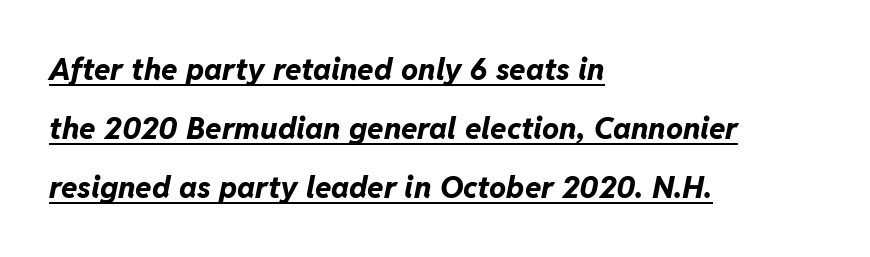
The image shows 30 px bold type, italic (leaning right); set left-aligned, loose line spacing (1.97x), normal letter spacing, underlined; low stroke contrast and a medium x-height.
